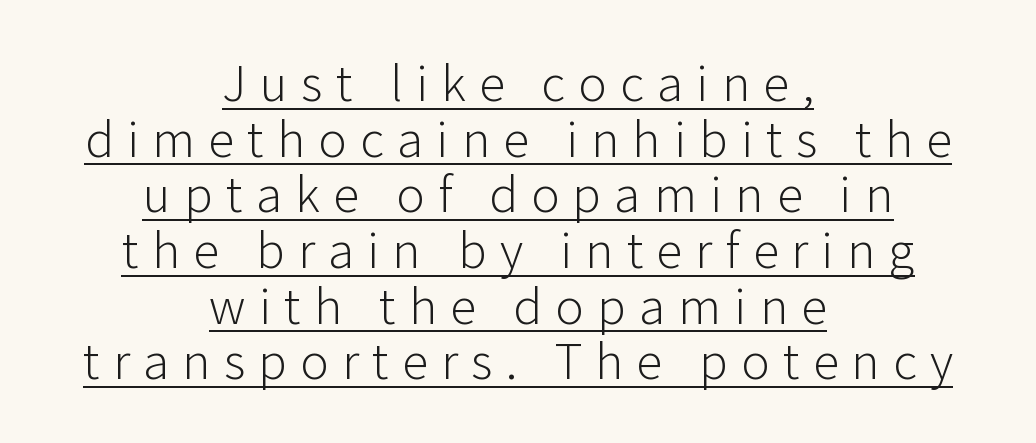
The image shows 53 px light sans-serif type, upright; set centered, tight line spacing (1.05x), unusually wide letter spacing (+0.25 em), underlined; low stroke contrast and a medium x-height.
